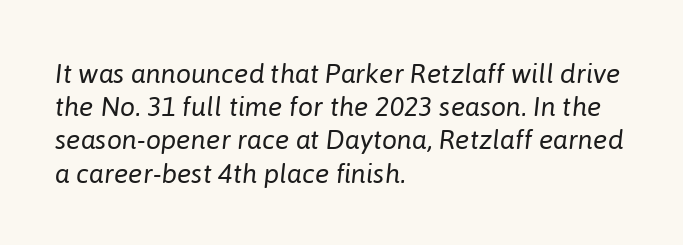
Q: Is the text bold? A: No.
Q: Is the text italic (slanted)? A: Yes, it leans right by about 6 degrees.
Q: Is the text underlined? A: No.
Q: How is the paragraph aligned? A: Left-aligned.
Q: Is the spacing between letters normal or unusually wide? A: Normal.
